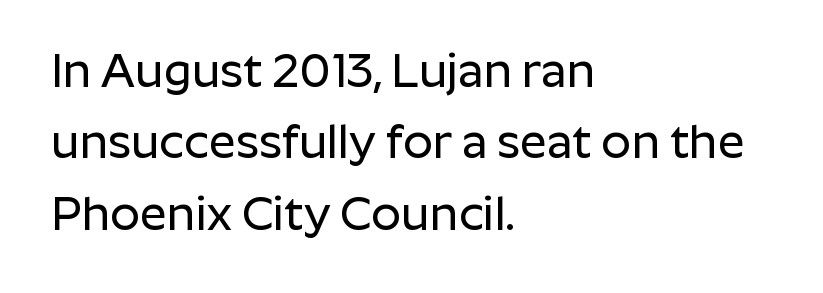
The image shows 47 px sans-serif type, upright; set left-aligned, normal line spacing (1.52x), normal letter spacing, not underlined; low stroke contrast and a medium x-height.
